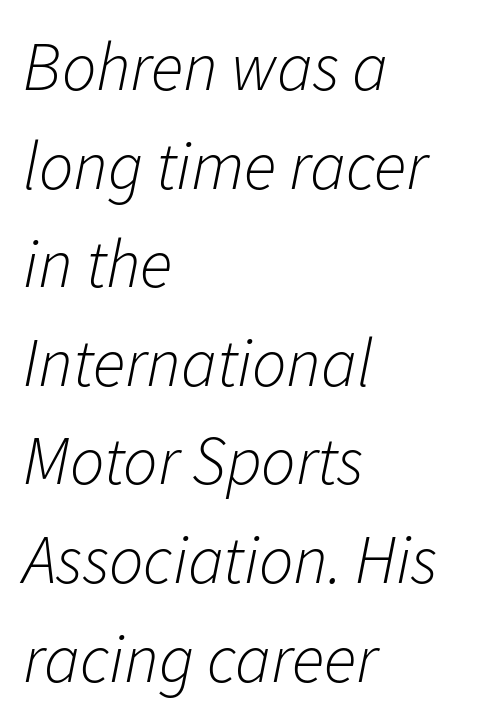
{"italic": "yes", "lean": "right", "slant_degrees": 11, "bold": "no", "weight": "light", "width": "normal", "stroke_contrast": "low", "x_height": "medium", "monospaced": "no", "underline": "no", "align": "left", "line_spacing": "normal", "line_spacing_ratio": 1.45, "letter_spacing": "normal", "letter_spacing_em": 0.0, "glyph_px": 68}
